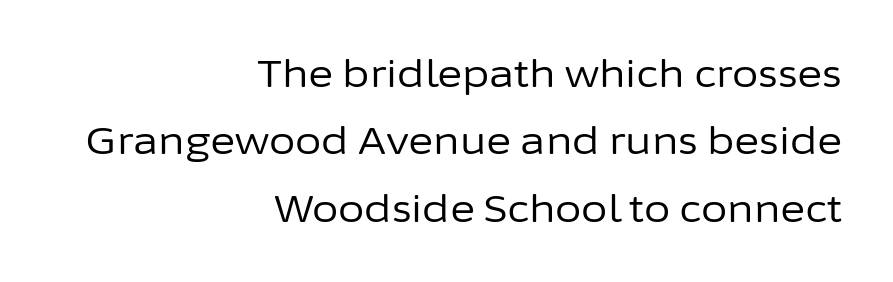
Q: Is the text bold? A: No.
Q: Is the text italic (slanted)? A: No, it is upright.
Q: Is the typeface a serif or a sans-serif typeface? A: Sans-serif.
Q: Is the text underlined? A: No.
Q: How is the paragraph aligned? A: Right-aligned.
Q: Is the spacing between letters normal or unusually wide? A: Normal.
Q: Width (condensed, normal, or wide)? A: Normal.
Q: Stroke contrast? A: Low.
Q: x-height? A: Medium.
Q: Monospaced? A: No.
